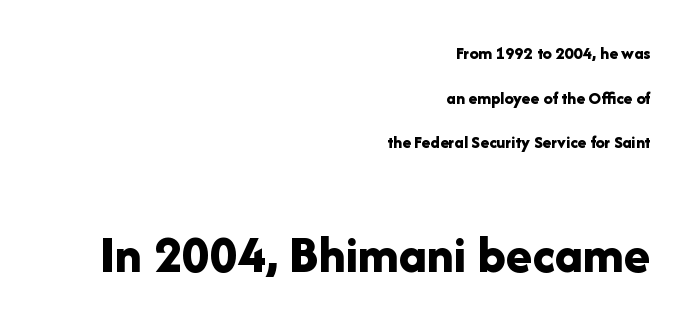
The image shows 54 px bold sans-serif type, upright; set right-aligned, loose line spacing (2.48x), normal letter spacing, not underlined; the second (bottom) block is 3.0x larger; low stroke contrast and a medium x-height.
